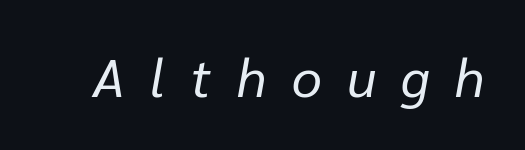
No heavy texture on the line: the type isn't bold. Each word looks stretched out because of the extra space between its letters. Clear beneath every line of the passage. It's the slanting kind of type.
